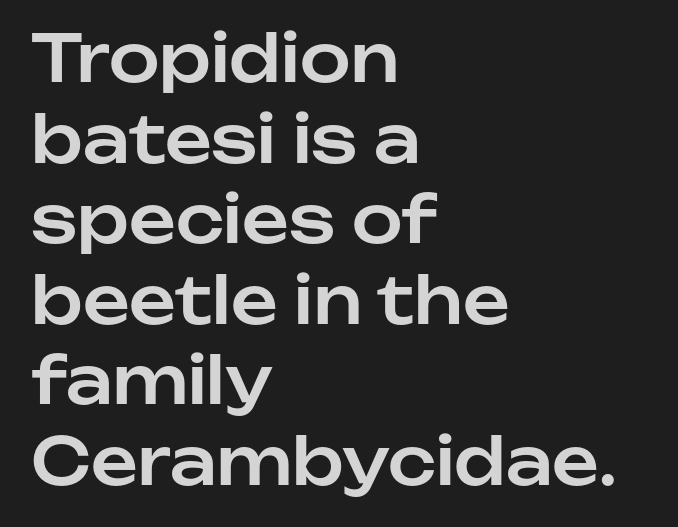
The image shows 65 px sans-serif type, upright; set left-aligned, line spacing 1.24x, normal letter spacing, not underlined; low stroke contrast and a medium x-height.
